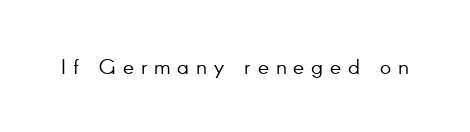
Q: Is the text bold? A: No.
Q: Is the text italic (slanted)? A: No, it is upright.
Q: Is the text underlined? A: No.
Q: Is the spacing between letters normal or unusually wide? A: Unusually wide.
